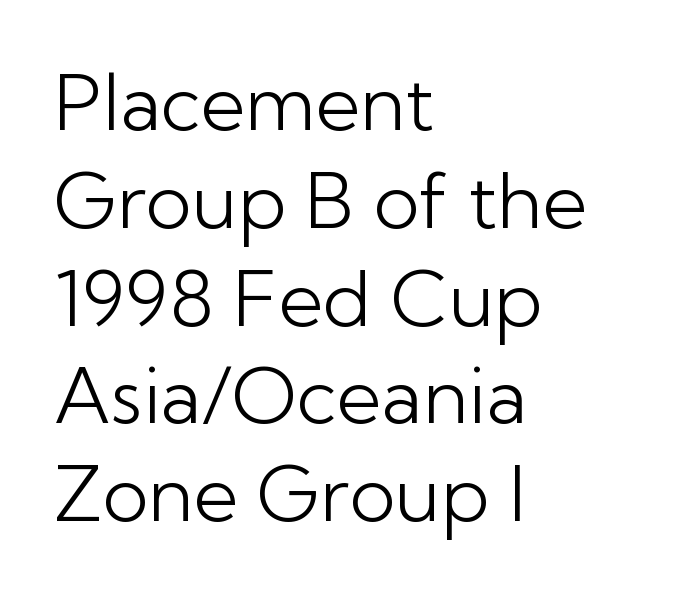
The image shows 77 px light sans-serif type, upright; set left-aligned, normal line spacing (1.27x), normal letter spacing, not underlined; low stroke contrast and a medium x-height.
